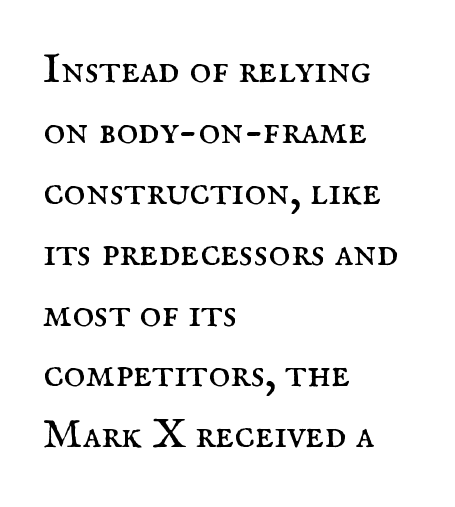
{"serif": "yes", "italic": "no", "bold": "no", "weight": "regular", "width": "normal", "stroke_contrast": "medium", "x_height": "small", "monospaced": "no", "underline": "no", "align": "left", "line_spacing": "normal", "line_spacing_ratio": 1.45, "letter_spacing": "normal", "letter_spacing_em": 0.0, "glyph_px": 42}
